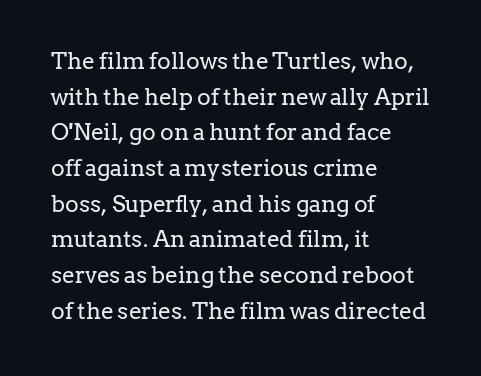
{"italic": "no", "bold": "no", "underline": "no", "align": "left", "line_spacing": "normal", "line_spacing_ratio": 1.55, "letter_spacing": "normal", "letter_spacing_em": 0.0, "glyph_px": 23}
